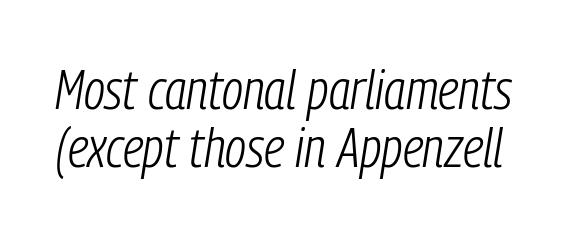
No heavy texture on the line: the type isn't bold. A bare baseline throughout the passage. The letters are slanted; this is an italic face. How are the letters spaced? Ordinarily, with no added tracking. Is this a fixed-width face? No — the glyphs have proportional, varying widths.
